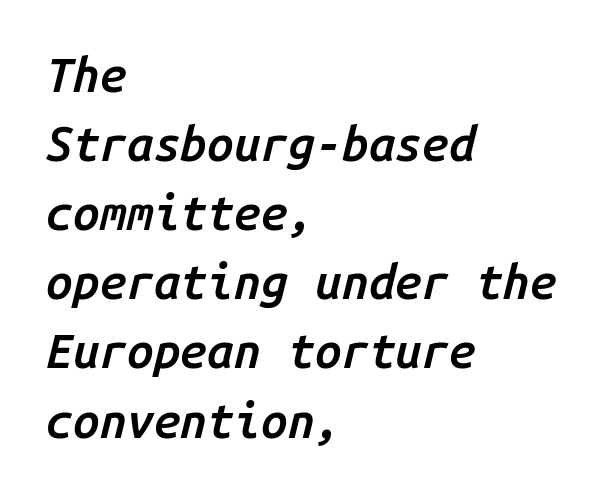
Lines of text with bare space underneath. Tracking value appears to be zero — textbook default spacing. The font's italic variant was chosen for this text. Weight: semibold (demi). The leading is moderate, giving the passage an even texture. Each line starts at the same left margin while the right side varies.
